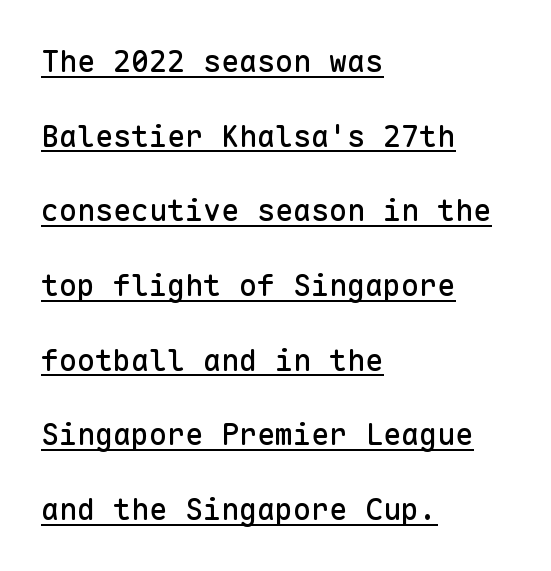
Q: Is the text italic (slanted)? A: No, it is upright.
Q: Is the typeface a serif or a sans-serif typeface? A: Sans-serif.
Q: Is the text underlined? A: Yes.
Q: How is the paragraph aligned? A: Left-aligned.
Q: Is the spacing between letters normal or unusually wide? A: Normal.
Q: Is the spacing between lines tight, normal or loose? A: Loose.
Q: Width (condensed, normal, or wide)? A: Normal.
Q: Stroke contrast? A: Low.
Q: x-height? A: Medium.
Q: Monospaced? A: Yes.
